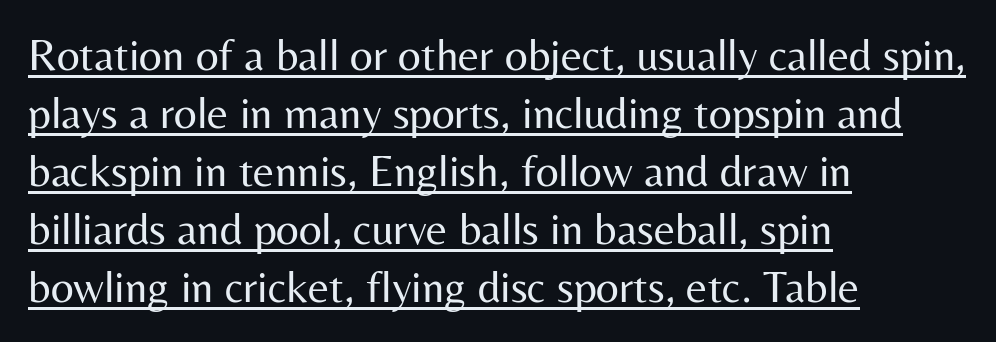
{"serif": "no", "italic": "no", "bold": "no", "weight": "regular", "width": "normal", "stroke_contrast": "medium", "x_height": "medium", "monospaced": "no", "underline": "yes", "align": "left", "line_spacing": "normal", "line_spacing_ratio": 1.29, "letter_spacing": "normal", "letter_spacing_em": 0.0, "glyph_px": 45}
